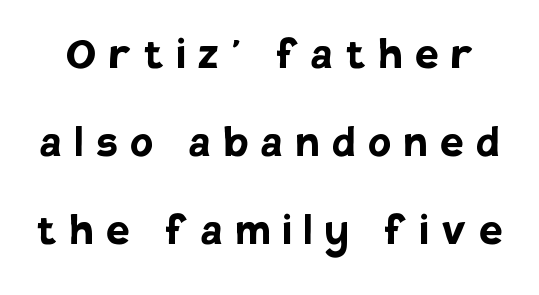
The image shows 52 px semibold sans-serif type, upright; set normal line spacing (1.69x), unusually wide letter spacing (+0.25 em), not underlined; low stroke contrast and a large x-height.
